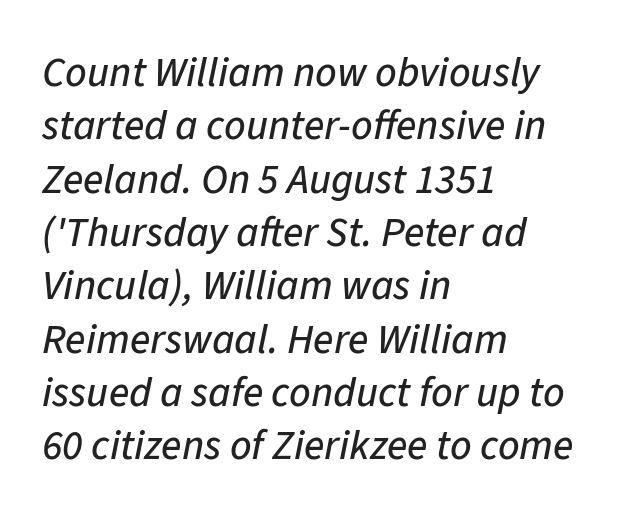
{"italic": "yes", "lean": "right", "slant_degrees": 11, "width": "normal", "stroke_contrast": "low", "x_height": "medium", "monospaced": "no", "underline": "no", "align": "left", "line_spacing": "normal", "line_spacing_ratio": 1.27, "letter_spacing": "normal", "letter_spacing_em": 0.0, "glyph_px": 42}
